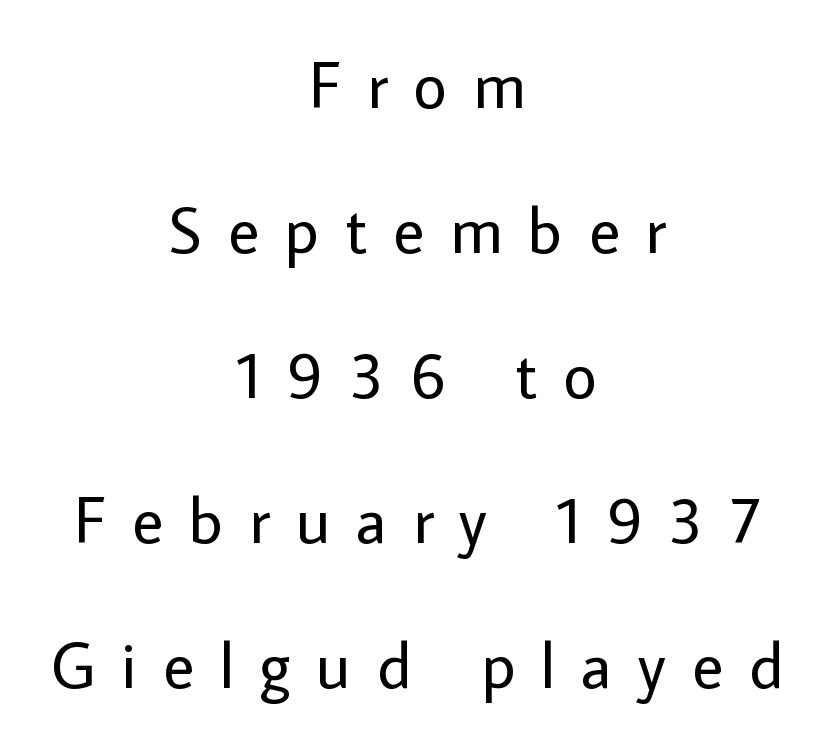
Q: Is the text bold? A: No.
Q: Is the text italic (slanted)? A: No, it is upright.
Q: Is the typeface a serif or a sans-serif typeface? A: Sans-serif.
Q: Is the text underlined? A: No.
Q: How is the paragraph aligned? A: Centered.
Q: Is the spacing between letters normal or unusually wide? A: Unusually wide.
Q: Is the spacing between lines tight, normal or loose? A: Loose.
Q: Width (condensed, normal, or wide)? A: Normal.
Q: Stroke contrast? A: Low.
Q: x-height? A: Medium.
Q: Monospaced? A: No.
